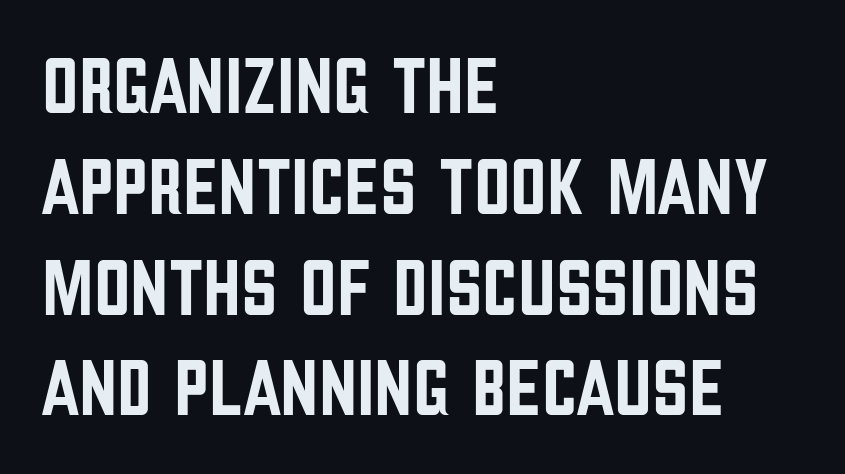
Q: Is the text italic (slanted)? A: No, it is upright.
Q: Is the typeface a serif or a sans-serif typeface? A: Sans-serif.
Q: Is the text underlined? A: No.
Q: How is the paragraph aligned? A: Left-aligned.
Q: Is the spacing between letters normal or unusually wide? A: Normal.
Q: Is the spacing between lines tight, normal or loose? A: Normal.
Q: Width (condensed, normal, or wide)? A: Condensed.
Q: Stroke contrast? A: Low.
Q: x-height? A: Large.
Q: Monospaced? A: No.
